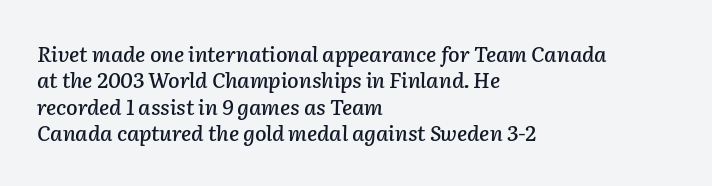
The line-height multiplier appears to be the usual default. The passage shown leans; its letterforms are oblique. The space directly below the letters is spotless. The paragraph shown leans on its left margin. The gaps between neighbouring characters are ordinary and unremarkable.
